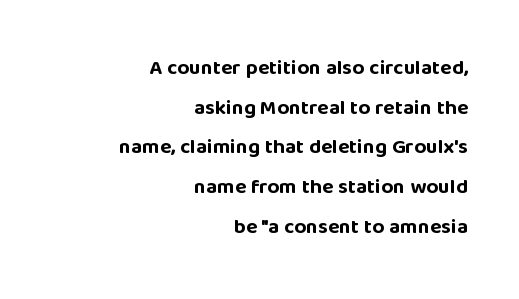
Every letter is thick-stroked: bold, no question. This sample uses plain, unmodified letter spacing. Unlike italic type, these characters show no tilt at all. The paragraph has a hard right edge and a soft left edge. Check under the words: just untouched page.
